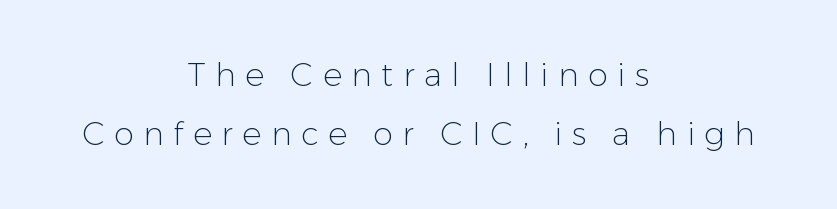
Q: Is the text bold? A: No.
Q: Is the text italic (slanted)? A: No, it is upright.
Q: Is the typeface a serif or a sans-serif typeface? A: Sans-serif.
Q: Is the text underlined? A: No.
Q: How is the paragraph aligned? A: Centered.
Q: Is the spacing between letters normal or unusually wide? A: Unusually wide.
Q: Width (condensed, normal, or wide)? A: Normal.
Q: Stroke contrast? A: Low.
Q: x-height? A: Medium.
Q: Monospaced? A: No.
